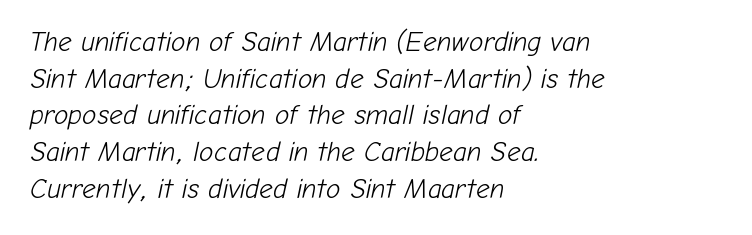
{"italic": "yes", "lean": "right", "slant_degrees": 12, "bold": "no", "underline": "no", "align": "left", "line_spacing": "normal", "line_spacing_ratio": 1.36, "letter_spacing": "normal", "letter_spacing_em": 0.0, "glyph_px": 27}
